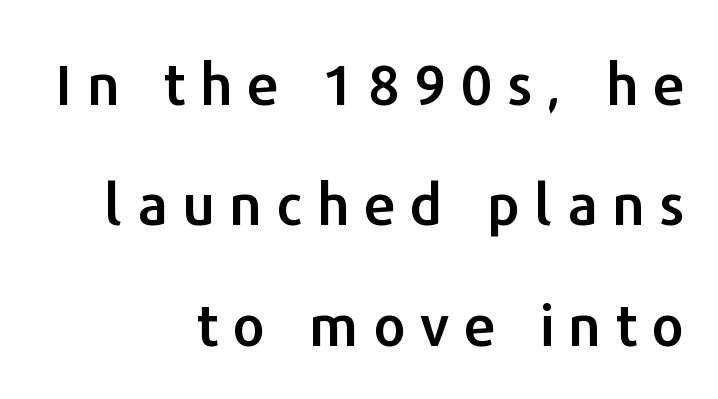
Q: Is the text italic (slanted)? A: No, it is upright.
Q: Is the typeface a serif or a sans-serif typeface? A: Sans-serif.
Q: Is the text underlined? A: No.
Q: How is the paragraph aligned? A: Right-aligned.
Q: Is the spacing between letters normal or unusually wide? A: Unusually wide.
Q: Is the spacing between lines tight, normal or loose? A: Loose.
Q: Width (condensed, normal, or wide)? A: Normal.
Q: Stroke contrast? A: Low.
Q: x-height? A: Medium.
Q: Monospaced? A: No.
